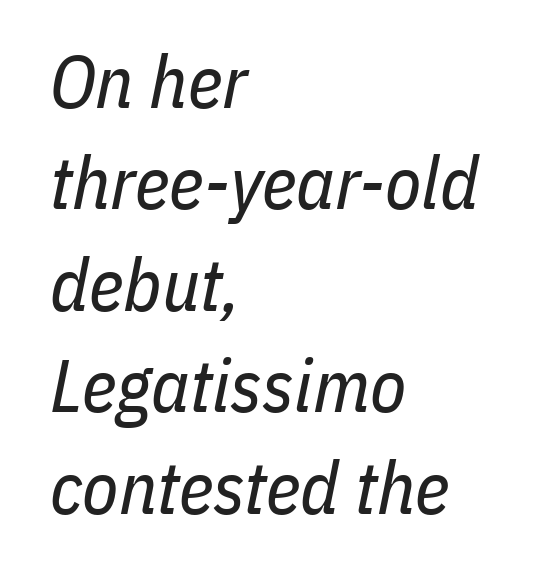
{"italic": "yes", "lean": "right", "slant_degrees": 11, "bold": "no", "weight": "regular", "width": "condensed", "stroke_contrast": "low", "x_height": "medium", "monospaced": "no", "underline": "no", "align": "left", "line_spacing": "normal", "line_spacing_ratio": 1.37, "letter_spacing": "normal", "letter_spacing_em": 0.0, "glyph_px": 74}
